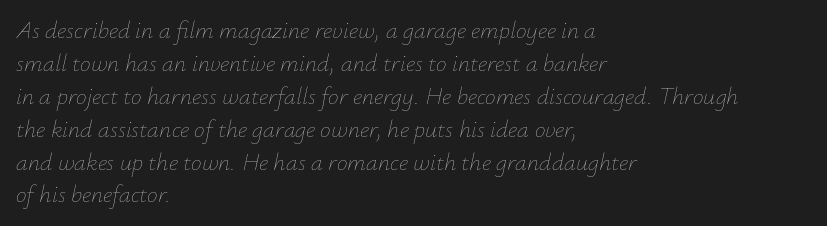
Students, observe: this is what conventionally led text looks like. A light-to-regular cut is what we see here. Left-aligned paragraph, ragged on the right. The passage shown leans; its letterforms are oblique. Here the glyphs are tracked normally, forming tight word shapes.
